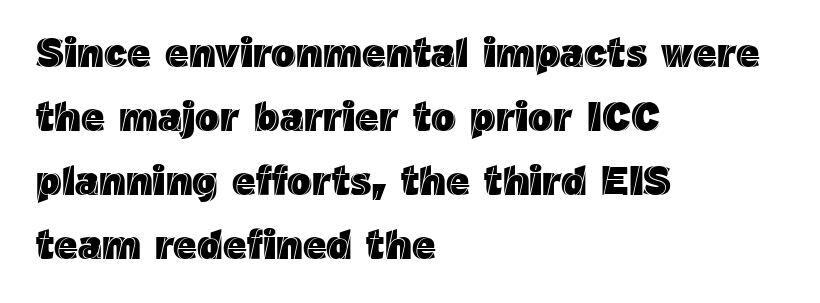
Posture: vertical. The letterforms sit shoulder to shoulder at normal distance. The passage shown stacks its lines at a standard gap. The baseline area is clear. Do the characters align in a grid? No, the font is proportional.
